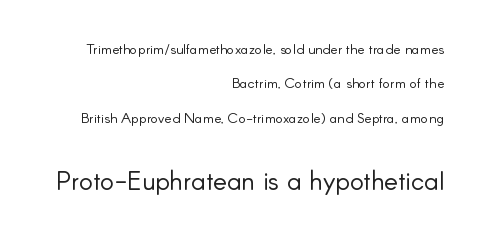
The image shows 26 px text type, upright; set right-aligned, loose line spacing (2.45x), normal letter spacing, not underlined; the second (bottom) block is 1.86x larger.
